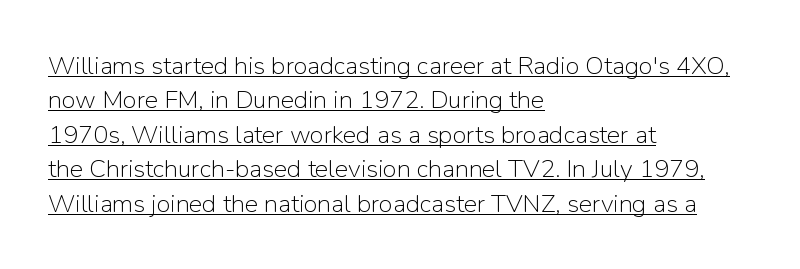
The image shows 25 px text type, upright; set left-aligned, normal line spacing (1.38x), normal letter spacing, underlined.
